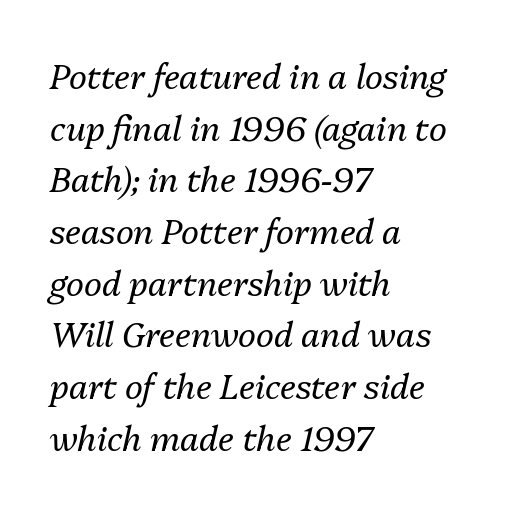
Slant detected: the letters are inclined. Is this a fixed-width face? No — the glyphs have proportional, varying widths. Evenly set lines give the paragraph a standard silhouette. Descender tails drop into unmarked territory. The letters sit at their default tracking, neither squeezed nor spread. Nothing heavy about these letters — not bold at all.
